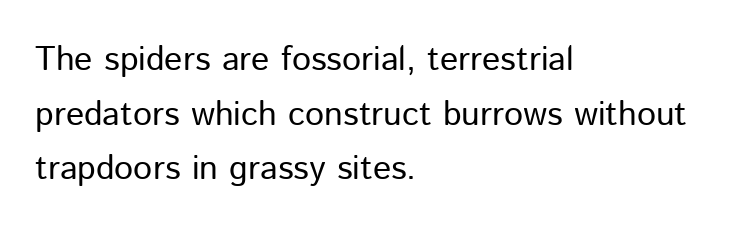
The rendering anchors every line to the left-hand side. The rendering uses natural spacing where letterforms have individual widths. Letterform terminals end flat and unadorned throughout the passage. Glance below the letters and you will spot only blank space. Glyph-to-glyph distance matches everyday printed text.
